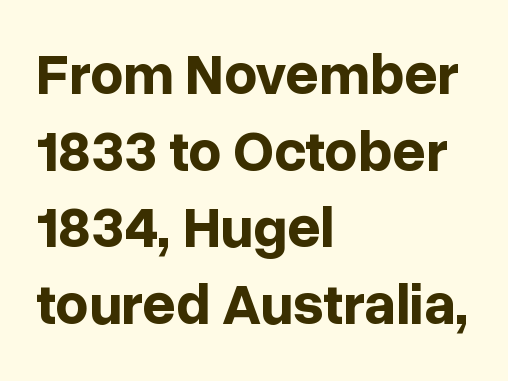
Q: Is the text bold? A: Yes.
Q: Is the text italic (slanted)? A: No, it is upright.
Q: Is the typeface a serif or a sans-serif typeface? A: Sans-serif.
Q: Is the text underlined? A: No.
Q: How is the paragraph aligned? A: Left-aligned.
Q: Is the spacing between letters normal or unusually wide? A: Normal.
Q: Is the spacing between lines tight, normal or loose? A: Normal.
Q: Width (condensed, normal, or wide)? A: Normal.
Q: Stroke contrast? A: Low.
Q: x-height? A: Medium.
Q: Monospaced? A: No.
